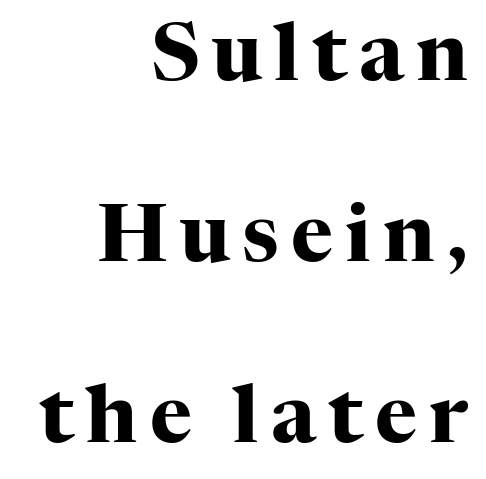
Q: Is the text bold? A: Yes.
Q: Is the text italic (slanted)? A: No, it is upright.
Q: Is the typeface a serif or a sans-serif typeface? A: Serif.
Q: Is the text underlined? A: No.
Q: How is the paragraph aligned? A: Right-aligned.
Q: Is the spacing between lines tight, normal or loose? A: Loose.
Q: Width (condensed, normal, or wide)? A: Normal.
Q: Stroke contrast? A: High.
Q: x-height? A: Medium.
Q: Monospaced? A: No.
